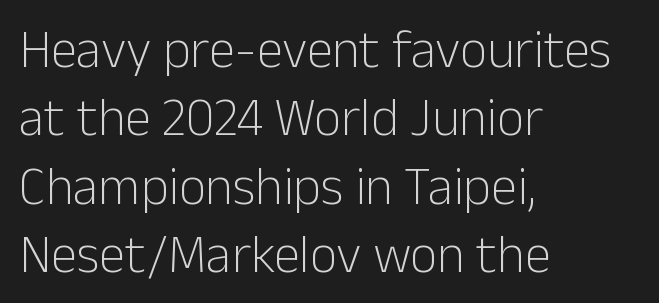
The image shows 53 px light sans-serif type, upright; set left-aligned, normal line spacing (1.29x), normal letter spacing, not underlined; low stroke contrast and a medium x-height.
